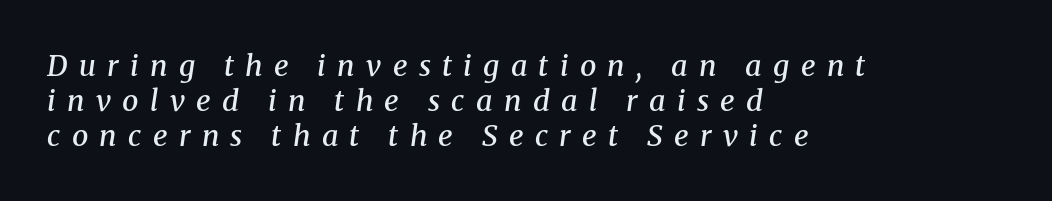
{"serif": "yes", "italic": "yes", "lean": "right", "slant_degrees": 8, "bold": "semi", "weight": "semibold", "width": "normal", "stroke_contrast": "medium", "x_height": "medium", "monospaced": "no", "underline": "no", "align": "left", "line_spacing_ratio": 1.2, "letter_spacing": "wide", "letter_spacing_em": 0.39, "glyph_px": 29}
